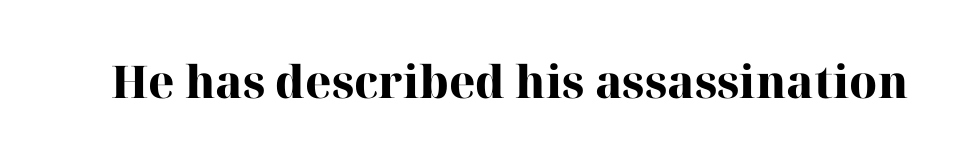
You could not count columns in this text — the font is proportionally spaced. The space beneath each line is pristine and unruled. These words are printed bold, with thick strokes throughout. No italicization has been applied; the sample stays upright.
